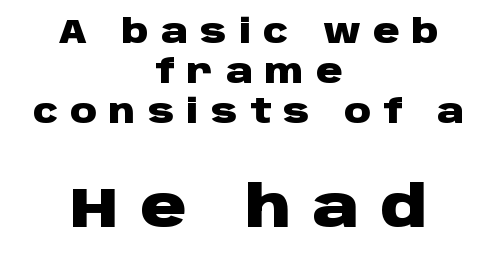
As a designer I'd log this as weight 700, bold. Leftover space on each line is divided equally before and after the words. You could only call the tracking loose — the letters float apart. Every stem runs plumb, perpendicular to the baseline. Size contrast runs from small at the top to large at the bottom. The letters advance in unequal steps, a hallmark of proportional type.
